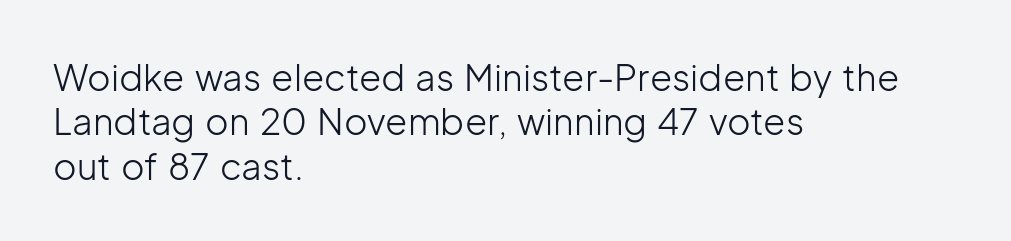
{"serif": "no", "italic": "no", "bold": "no", "weight": "light", "width": "normal", "stroke_contrast": "low", "x_height": "medium", "monospaced": "no", "underline": "no", "align": "left", "line_spacing_ratio": 1.23, "letter_spacing": "normal", "letter_spacing_em": 0.0, "glyph_px": 36}
